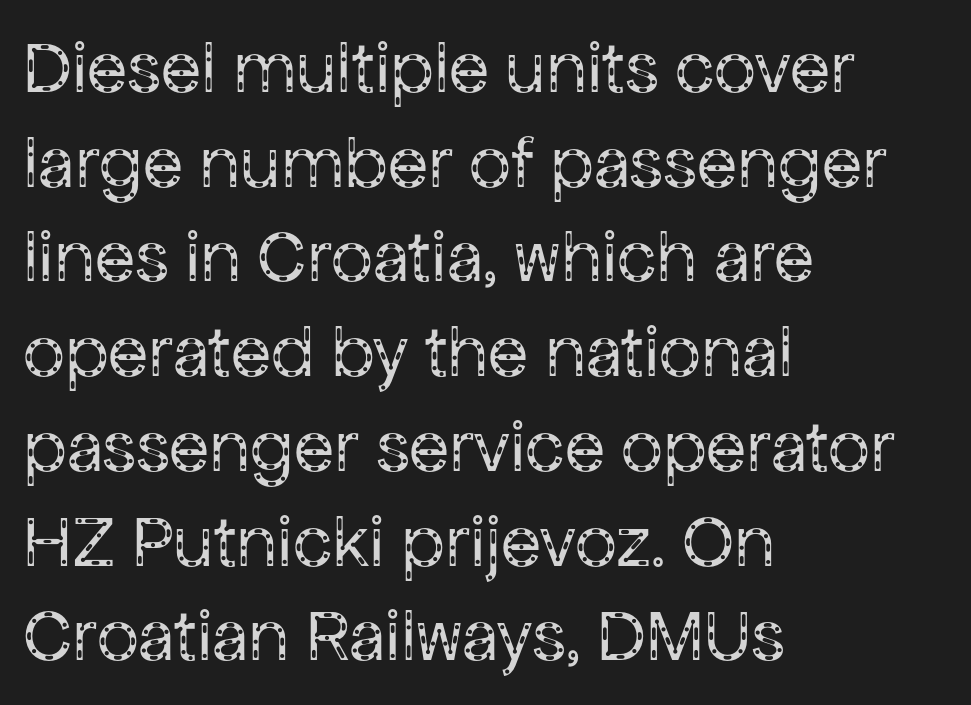
The image shows 74 px regular-weight sans-serif type, upright; set left-aligned, normal line spacing (1.28x), normal letter spacing, not underlined; low stroke contrast and a medium x-height.
